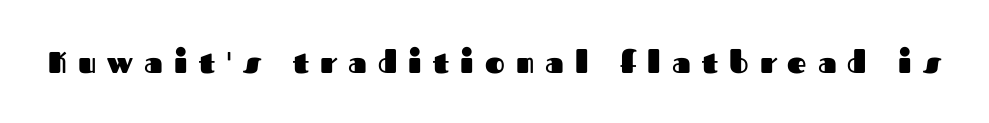
{"serif": "no", "italic": "no", "bold": "yes", "weight": "heavy", "width": "normal", "stroke_contrast": "medium", "x_height": "medium", "monospaced": "no", "underline": "no", "letter_spacing": "wide", "letter_spacing_em": 0.37, "glyph_px": 30}
